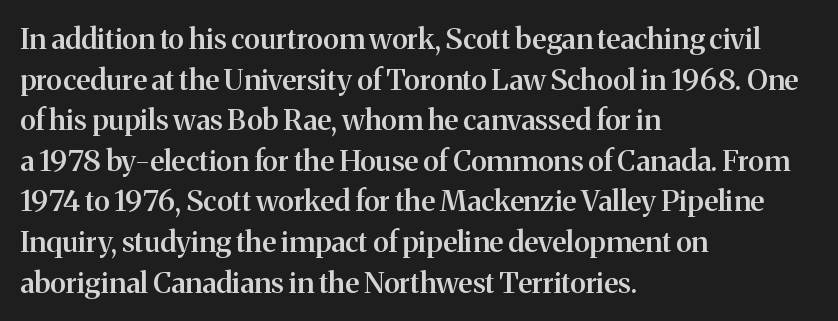
{"serif": "yes", "italic": "no", "bold": "semi", "weight": "semibold", "width": "normal", "stroke_contrast": "medium", "x_height": "medium", "monospaced": "no", "underline": "no", "align": "left", "line_spacing": "normal", "line_spacing_ratio": 1.4, "letter_spacing": "normal", "letter_spacing_em": 0.0, "glyph_px": 29}
